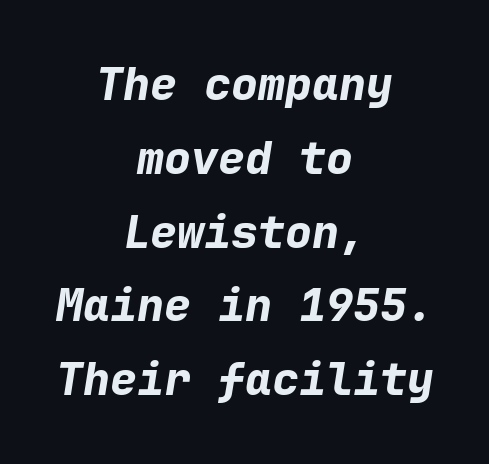
{"italic": "yes", "lean": "right", "slant_degrees": 9, "bold": "yes", "weight": "bold", "width": "normal", "stroke_contrast": "low", "x_height": "medium", "monospaced": "yes", "underline": "no", "align": "center", "line_spacing": "normal", "line_spacing_ratio": 1.64, "letter_spacing": "normal", "letter_spacing_em": 0.0, "glyph_px": 45}
